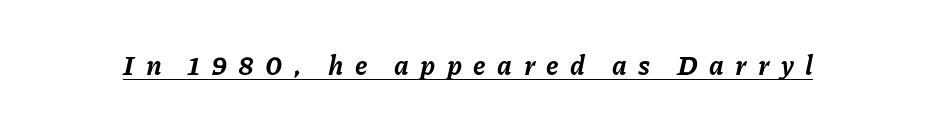
A full-strength bold gives these letters their thick strokes. A baseline rule has been typeset under these characters. The line texture is sparse and dotted thanks to wide tracking. The rendering applies a slant to the glyphs.
